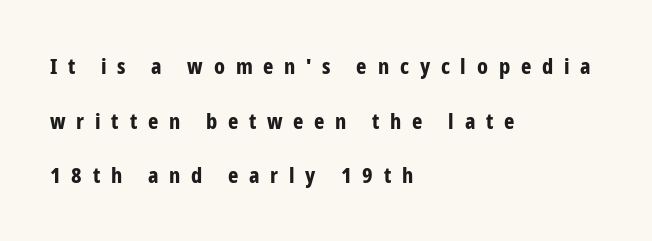
The image shows 22 px bold type, upright; set left-aligned, loose line spacing (2.48x), unusually wide letter spacing (+0.49 em), not underlined.
